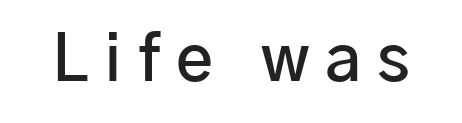
Here the designer chose a conventional face with non-uniform glyph widths. The specimen reads as upright at a glance. Set as a demibold, roughly 600 on the weight scale. Any mark beneath the type? The region is blank. No feet cap the strokes, marking this as sans-serif type.
